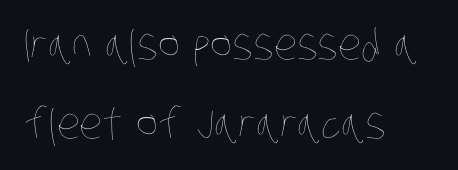
Q: Is the text bold? A: No.
Q: Is the text underlined? A: No.
Q: How is the paragraph aligned? A: Left-aligned.
Q: Is the spacing between letters normal or unusually wide? A: Normal.
Q: Width (condensed, normal, or wide)? A: Condensed.
Q: Stroke contrast? A: Low.
Q: x-height? A: Large.
Q: Monospaced? A: No.
